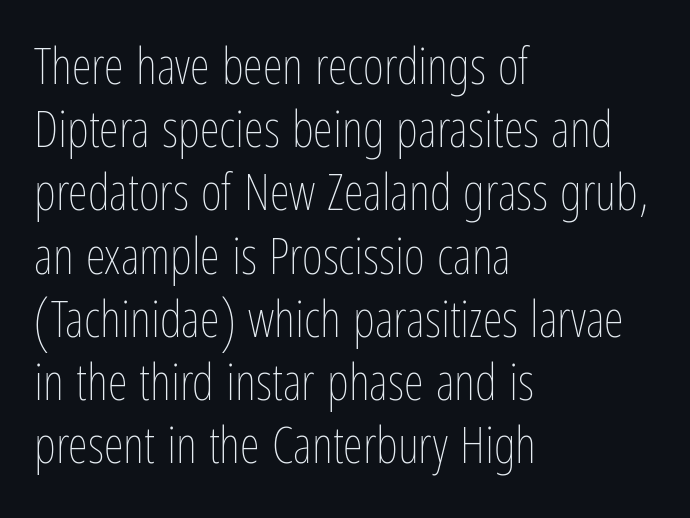
{"italic": "no", "bold": "no", "weight": "thin", "width": "condensed", "stroke_contrast": "low", "x_height": "medium", "monospaced": "no", "underline": "no", "align": "left", "line_spacing_ratio": 1.24, "letter_spacing": "normal", "letter_spacing_em": 0.0, "glyph_px": 51}
